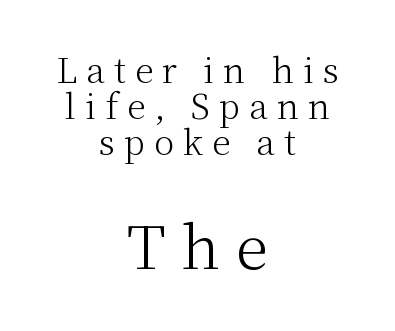
The image shows 60 px light serif type, upright; set centered, tight line spacing (1.06x), unusually wide letter spacing (+0.26 em), not underlined; the second (bottom) block is 1.76x larger; medium stroke contrast and a medium x-height.
